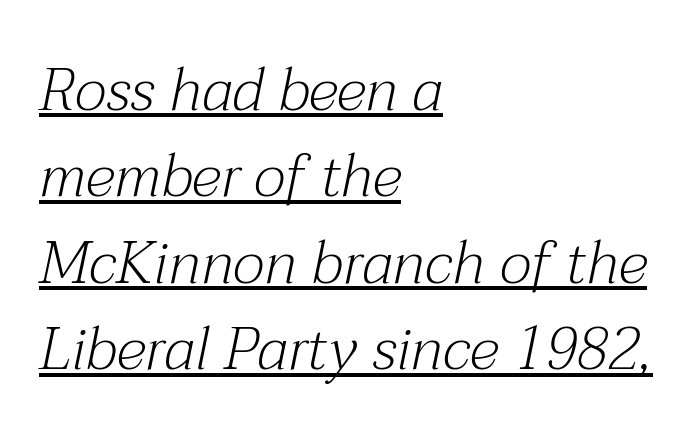
Q: Is the text bold? A: No.
Q: Is the text italic (slanted)? A: Yes, it leans right by about 12 degrees.
Q: Is the typeface a serif or a sans-serif typeface? A: Serif.
Q: Is the text underlined? A: Yes.
Q: How is the paragraph aligned? A: Left-aligned.
Q: Is the spacing between letters normal or unusually wide? A: Normal.
Q: Is the spacing between lines tight, normal or loose? A: Normal.
Q: Width (condensed, normal, or wide)? A: Normal.
Q: Stroke contrast? A: Medium.
Q: x-height? A: Medium.
Q: Monospaced? A: No.
